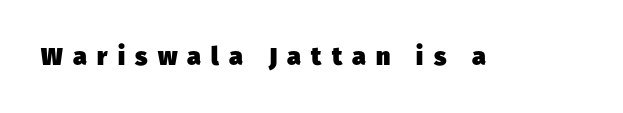
Q: Is the text bold? A: Yes.
Q: Is the text underlined? A: No.
Q: Is the spacing between letters normal or unusually wide? A: Unusually wide.
